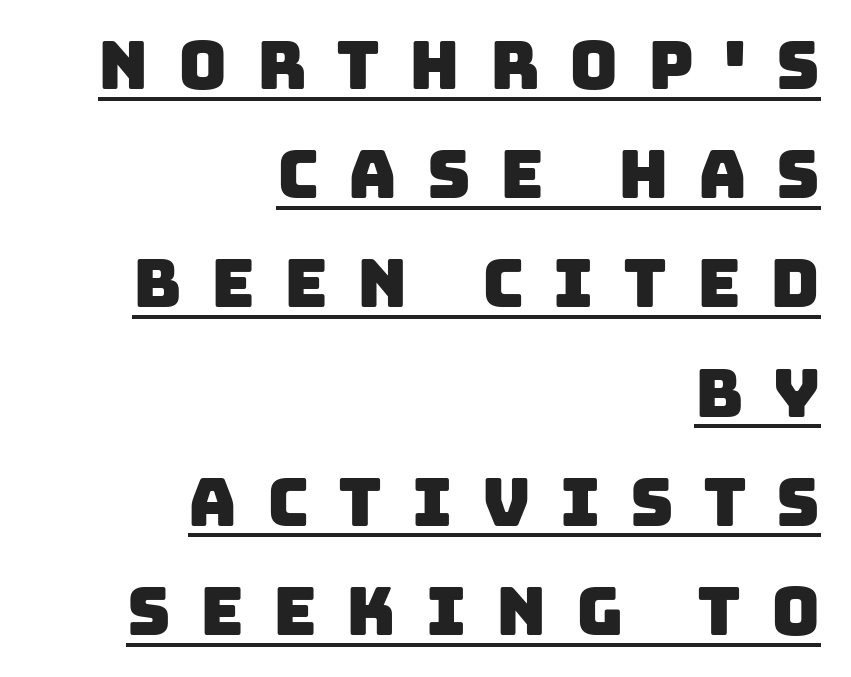
A typesetter would call this heavily tracked-out type. These characters rest on top of a visible drawn line. Here the designer chose a conventional face with non-uniform glyph widths. Check where the strokes stop: nothing finishes them off — pure sans.
